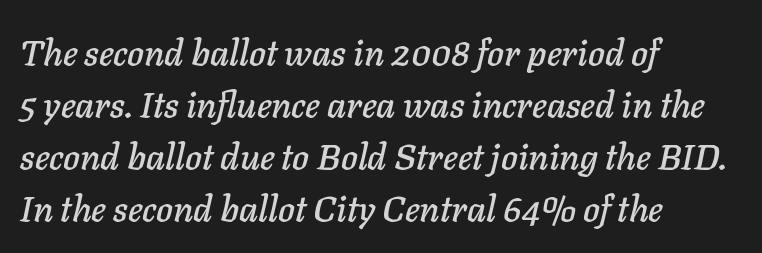
This sample uses plain, unmodified letter spacing. Designer's note — italics engaged. A clean baseline with only descenders dipping below it. The lines in this sample share a left origin and differ only in where they stop. Honestly, the row spacing looks completely unremarkable. Varying glyph widths throughout — classic text-font behaviour.
